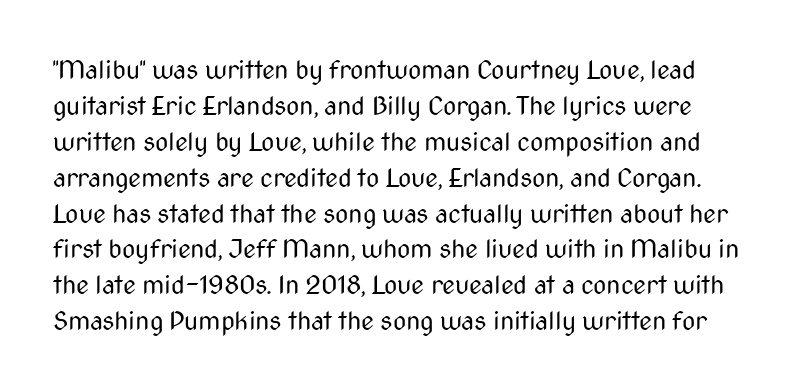
Summary of weight: not heavy and not bold. Just letters on the line, the space beneath them empty. Default kerning and tracking; the words read as compact shapes. Notice how descenders clear the ascenders below comfortably — that's standard leading. The typography opts for an upright posture over an oblique one.
